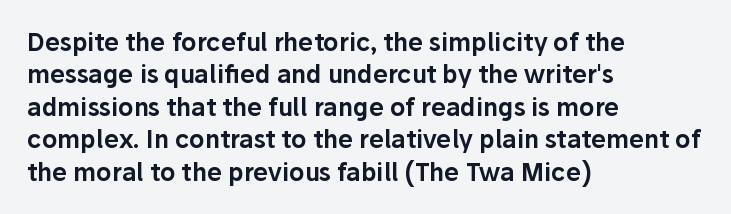
The image shows 24 px text type, upright; set left-aligned, normal line spacing (1.35x), normal letter spacing, not underlined.
